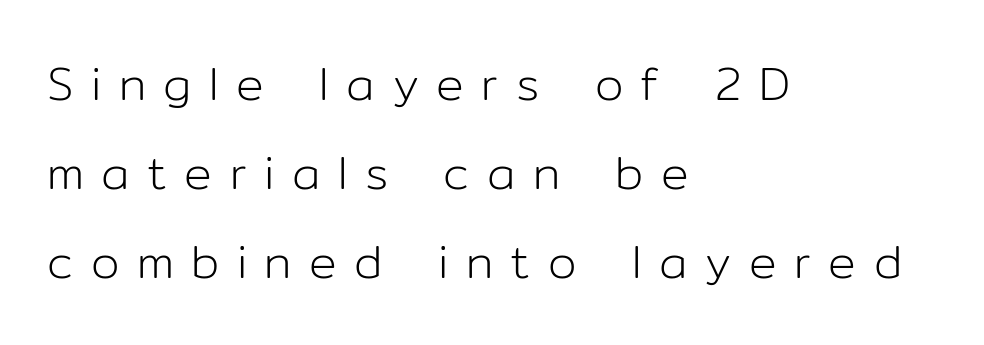
Q: Is the text bold? A: No.
Q: Is the text italic (slanted)? A: No, it is upright.
Q: Is the typeface a serif or a sans-serif typeface? A: Sans-serif.
Q: Is the text underlined? A: No.
Q: How is the paragraph aligned? A: Left-aligned.
Q: Is the spacing between letters normal or unusually wide? A: Unusually wide.
Q: Is the spacing between lines tight, normal or loose? A: Loose.
Q: Width (condensed, normal, or wide)? A: Normal.
Q: Stroke contrast? A: Low.
Q: x-height? A: Medium.
Q: Monospaced? A: No.
